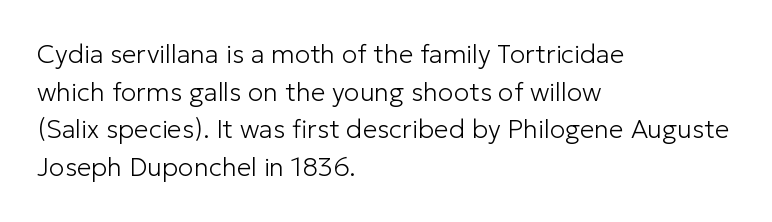
This sample is left-justified, so line endings fall wherever the words run out. Short note: letters normally spaced. These lines were composed using upright roman letters. Nothing heavy about these letters — not bold at all. The glyphs are unaccompanied by any horizontal stroke below them. Quick note: interline space is typical.
